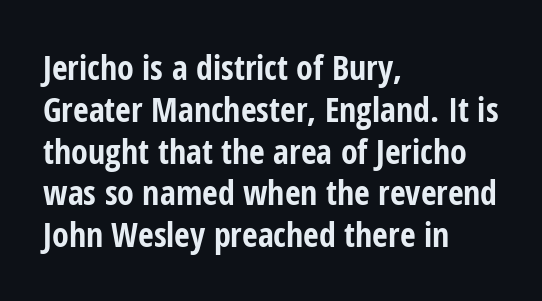
The strokes are fattened all the way to bold. You could call the tracking neutral — neither tight nor loose. Every character sits straight up, as roman type does. Notice how the passage keeps a crisp vertical edge on the left only. No feet cap the strokes, marking this as sans-serif type. Words float on clear page, feet unadorned.
